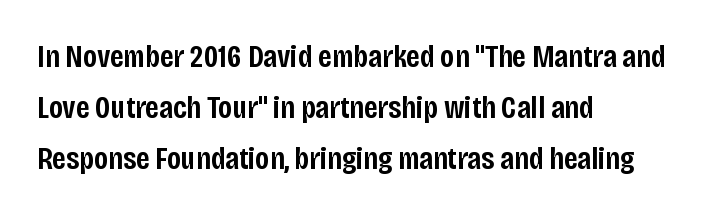
Q: Is the text bold? A: Semi-bold.
Q: Is the text italic (slanted)? A: No, it is upright.
Q: Is the typeface a serif or a sans-serif typeface? A: Sans-serif.
Q: Is the text underlined? A: No.
Q: How is the paragraph aligned? A: Left-aligned.
Q: Is the spacing between letters normal or unusually wide? A: Normal.
Q: Is the spacing between lines tight, normal or loose? A: Normal.
Q: Width (condensed, normal, or wide)? A: Condensed.
Q: Stroke contrast? A: Low.
Q: x-height? A: Large.
Q: Monospaced? A: No.
